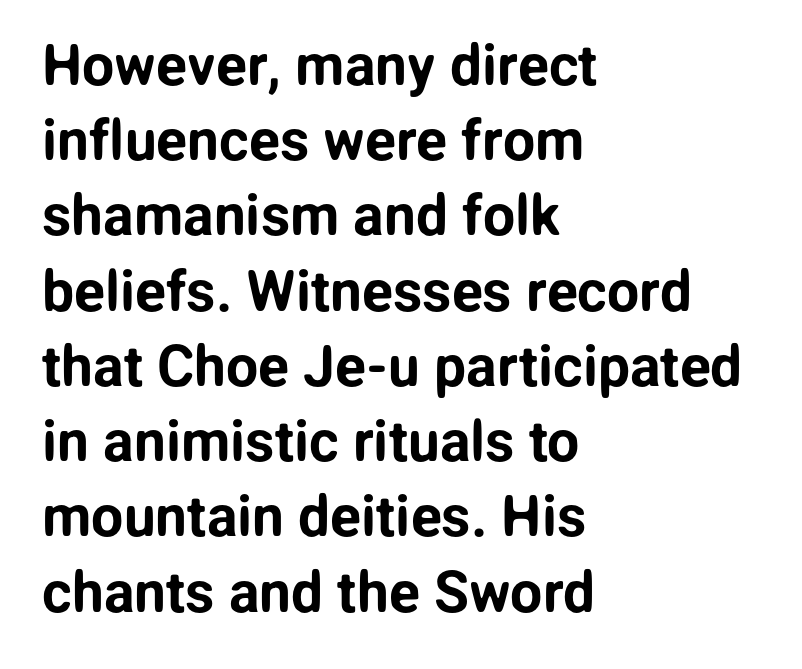
Q: Is the text italic (slanted)? A: No, it is upright.
Q: Is the typeface a serif or a sans-serif typeface? A: Sans-serif.
Q: Is the text underlined? A: No.
Q: How is the paragraph aligned? A: Left-aligned.
Q: Is the spacing between letters normal or unusually wide? A: Normal.
Q: Is the spacing between lines tight, normal or loose? A: Normal.
Q: Width (condensed, normal, or wide)? A: Normal.
Q: Stroke contrast? A: Low.
Q: x-height? A: Medium.
Q: Monospaced? A: No.
